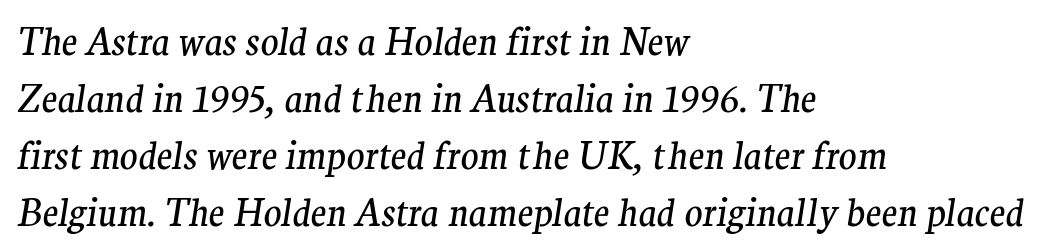
Notice how the stems are inclined rather than vertical — that's the hallmark of italics. The rendering shows small feet on the letterforms — a serif design. Is this a fixed-width face? No — the glyphs have proportional, varying widths. The typesetting does not lean heavy: it is not bold.
